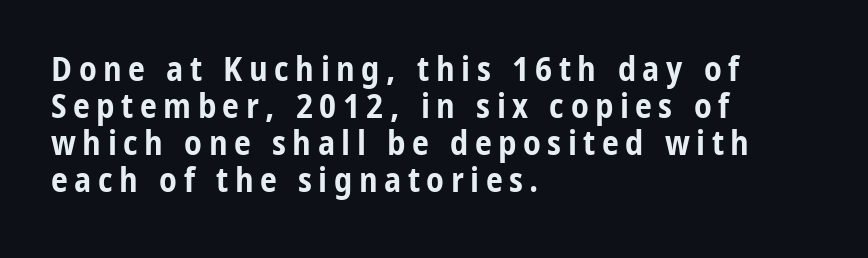
The image shows 34 px bold, condensed sans-serif type, upright; set left-aligned, tight line spacing (1.09x), not underlined; low stroke contrast and a medium x-height.
